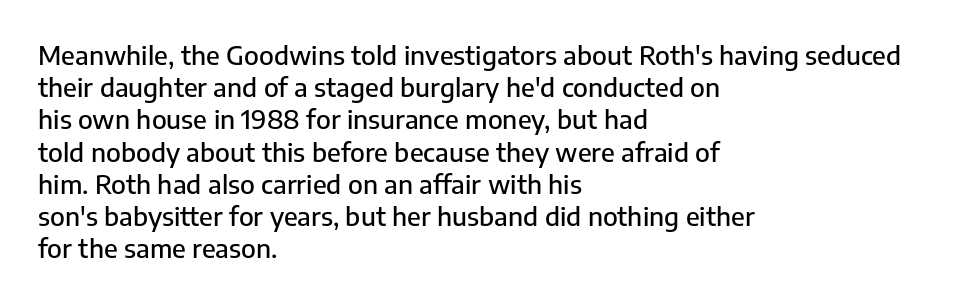
{"italic": "no", "underline": "no", "align": "left", "line_spacing_ratio": 1.24, "letter_spacing": "normal", "letter_spacing_em": 0.0, "glyph_px": 26}
